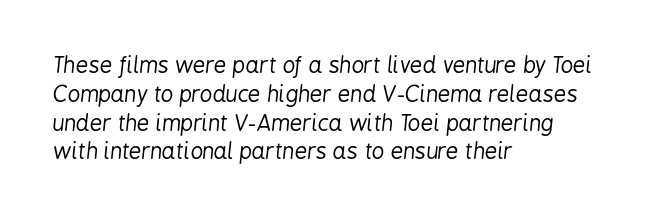
The image shows 22 px text type, italic (leaning right); set left-aligned, normal line spacing (1.31x), normal letter spacing, not underlined.
